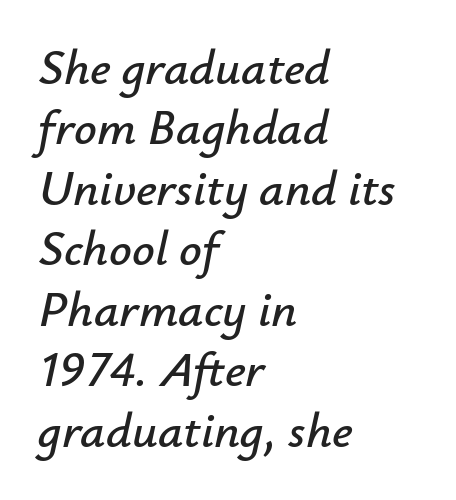
Spacing verdict: proportional, widths tailored to each character. Descender tails drop into unmarked territory. Line beginnings align vertically; line endings do not. Style check: oblique. Observe the ordinary spacing: letters are neighbours, not strangers.
